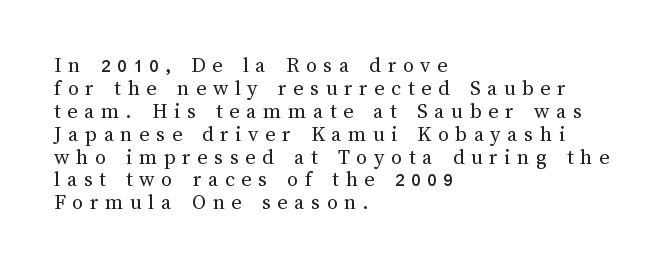
Quick note: underline off. The block of text is dense from top to bottom, with scant space between rows. The typography opts for an upright posture over an oblique one. Letters have the restrained weight of plain body copy at most. A classic flush-left, rag-right setting is used for this passage. Glyph-to-glyph distance is far greater than everyday printed text.
